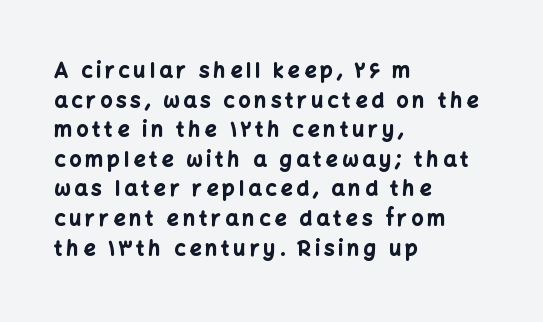
{"italic": "no", "bold": "yes", "underline": "no", "align": "left", "line_spacing": "normal", "line_spacing_ratio": 1.41, "glyph_px": 21}
